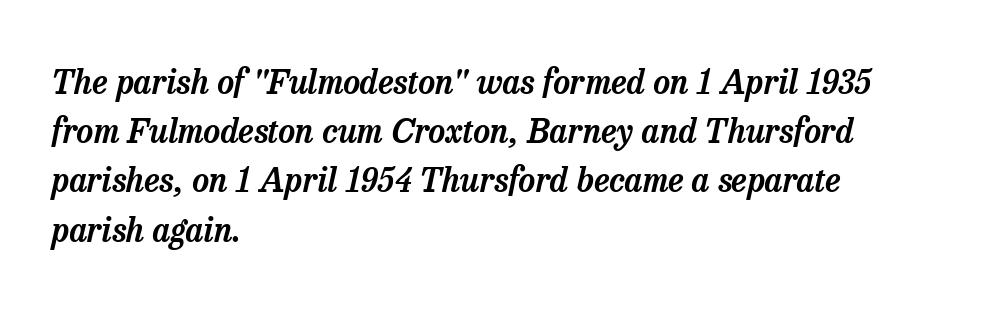
Q: Is the text italic (slanted)? A: Yes, it leans right by about 13 degrees.
Q: Is the typeface a serif or a sans-serif typeface? A: Serif.
Q: Is the text underlined? A: No.
Q: How is the paragraph aligned? A: Left-aligned.
Q: Is the spacing between letters normal or unusually wide? A: Normal.
Q: Is the spacing between lines tight, normal or loose? A: Normal.
Q: Width (condensed, normal, or wide)? A: Normal.
Q: Stroke contrast? A: Low.
Q: x-height? A: Medium.
Q: Monospaced? A: No.
